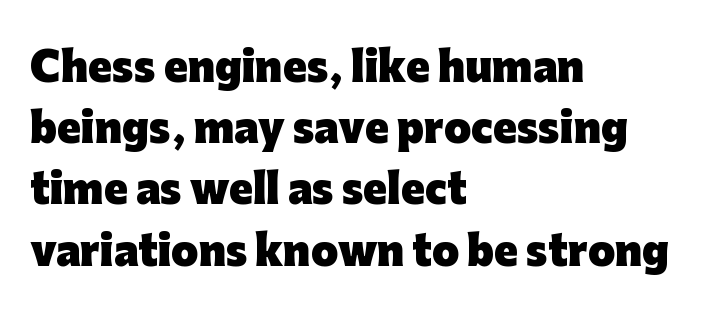
These lines were composed using upright roman letters. The compositor pushed each line to the left boundary. The typeface chosen for these lines omits serifs. Regarding leading, the lines here are spaced in the standard way. Quick note: underline off.
